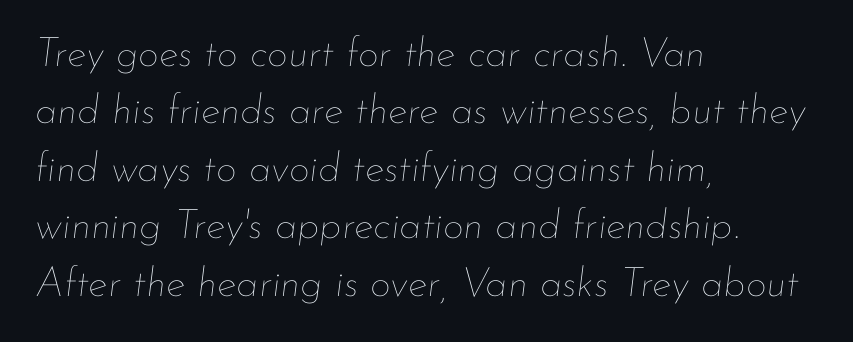
Q: Is the text bold? A: No.
Q: Is the text italic (slanted)? A: Yes, it leans right by about 7 degrees.
Q: Is the text underlined? A: No.
Q: How is the paragraph aligned? A: Left-aligned.
Q: Is the spacing between letters normal or unusually wide? A: Normal.
Q: Is the spacing between lines tight, normal or loose? A: Normal.
Q: Width (condensed, normal, or wide)? A: Normal.
Q: Stroke contrast? A: Low.
Q: x-height? A: Small.
Q: Monospaced? A: No.
